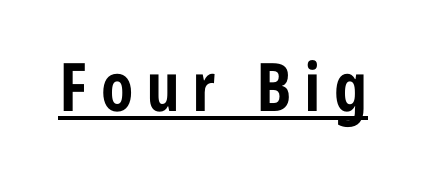
{"serif": "no", "italic": "no", "bold": "yes", "weight": "bold", "width": "condensed", "stroke_contrast": "low", "x_height": "medium", "monospaced": "no", "underline": "yes", "glyph_px": 67}
